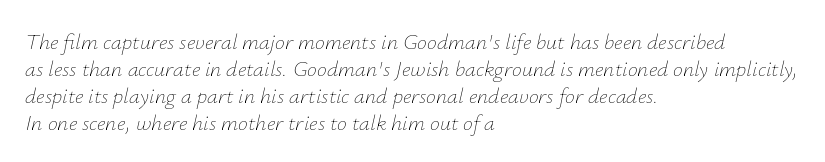
Short note: letters normally spaced. Is the stroke heavy? The answer is a plain regular-or-lighter. In CSS terms this would be text-align: left. Underline: absent. The face used here has a pronounced slope to its letters.
